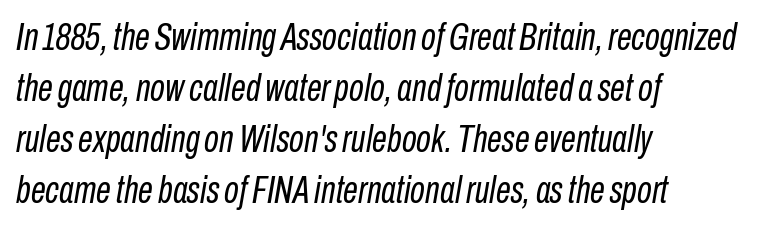
The axis of the letterforms is tilted away from vertical. Successive baselines arrive at the customary interval. The letterforms sit at book weight or below. Horizontally, the lines are justified to the leading edge only.
